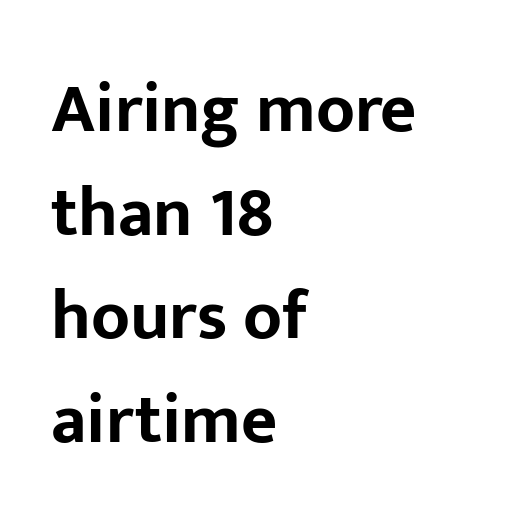
Descenders hang freely into open space. Each word holds together tightly as a unit, with standard inter-letter gaps. This sample uses a sans-serif face. Spacing verdict: proportional, widths tailored to each character.
